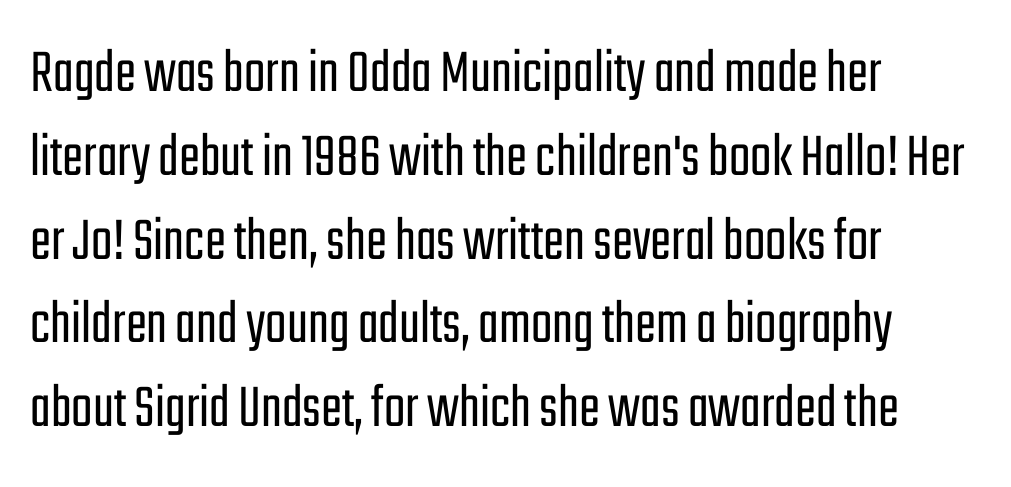
{"serif": "no", "italic": "no", "bold": "no", "weight": "light", "width": "condensed", "stroke_contrast": "low", "x_height": "medium", "monospaced": "no", "underline": "no", "align": "left", "line_spacing": "normal", "line_spacing_ratio": 1.33, "letter_spacing": "normal", "letter_spacing_em": 0.0, "glyph_px": 63}
